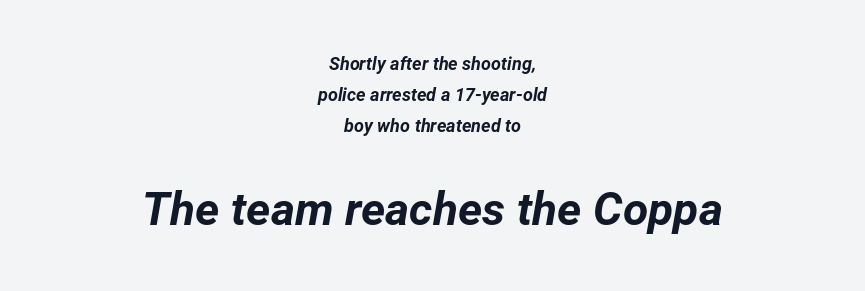
Q: Is the text bold? A: Yes.
Q: Is the text italic (slanted)? A: Yes, it leans right by about 12 degrees.
Q: Is the text underlined? A: No.
Q: How is the paragraph aligned? A: Centered.
Q: Is the spacing between letters normal or unusually wide? A: Normal.
Q: Which block of text is set in a larger size, the first (top) or the second (bottom)? A: The second (bottom) one.
Q: Width (condensed, normal, or wide)? A: Normal.
Q: Stroke contrast? A: Low.
Q: x-height? A: Medium.
Q: Monospaced? A: No.
